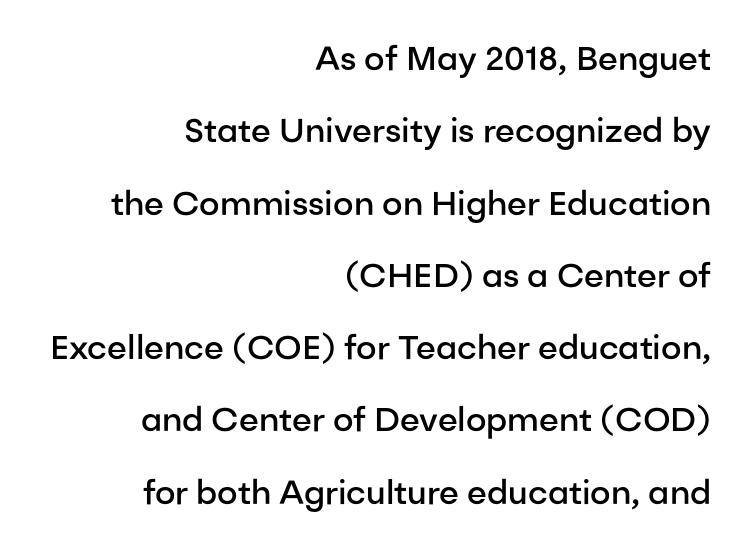
The image shows 33 px semibold sans-serif type, upright; set right-aligned, loose line spacing (2.19x), normal letter spacing, not underlined; low stroke contrast and a medium x-height.
